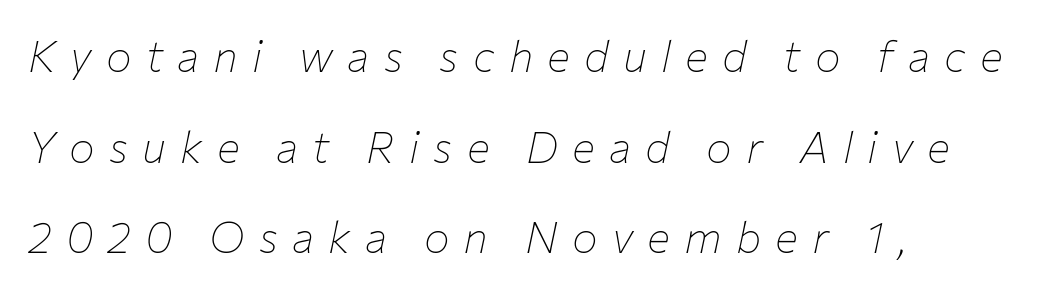
Observe the lean: these are italic letterforms. A quiet, ordinary-to-light weight characterises the typeface. Spacing verdict: proportional, widths tailored to each character. Letters rest on an invisible, unmarked baseline. Short and long lines alike share a common starting point at left.
